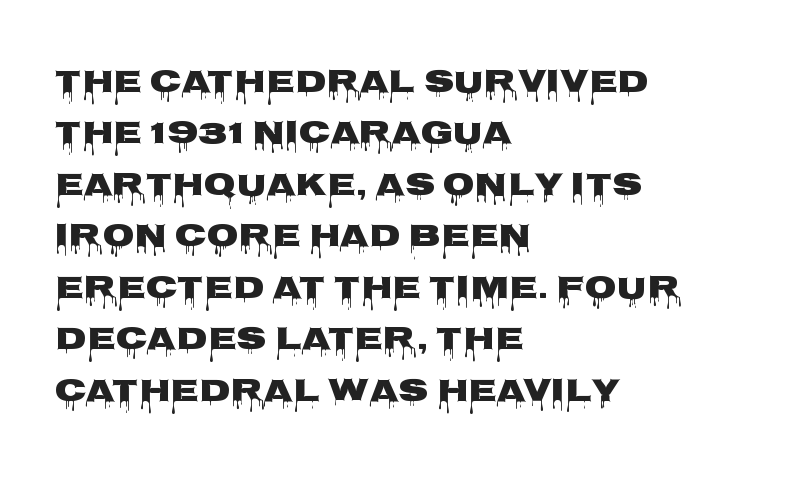
Quick note: not italic, upright. The typesetter chose a ragged-right arrangement here. Compared with typical paragraphs, the rows here are spaced about the same. Type without underlining. Here the designer chose a conventional face with non-uniform glyph widths. The type family on display is of the sans-serif kind.
